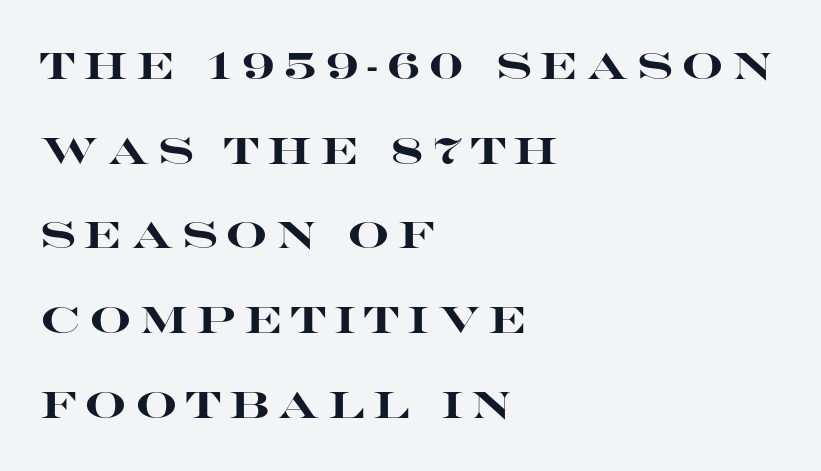
The letterforms stand isolated, each surrounded by extra space. The rendering uses a bold face; every stroke is thick and dark. Descenders are the only things crossing below the line. What's the leading like? Stretched, with rows far apart. Line beginnings align vertically; line endings do not.
